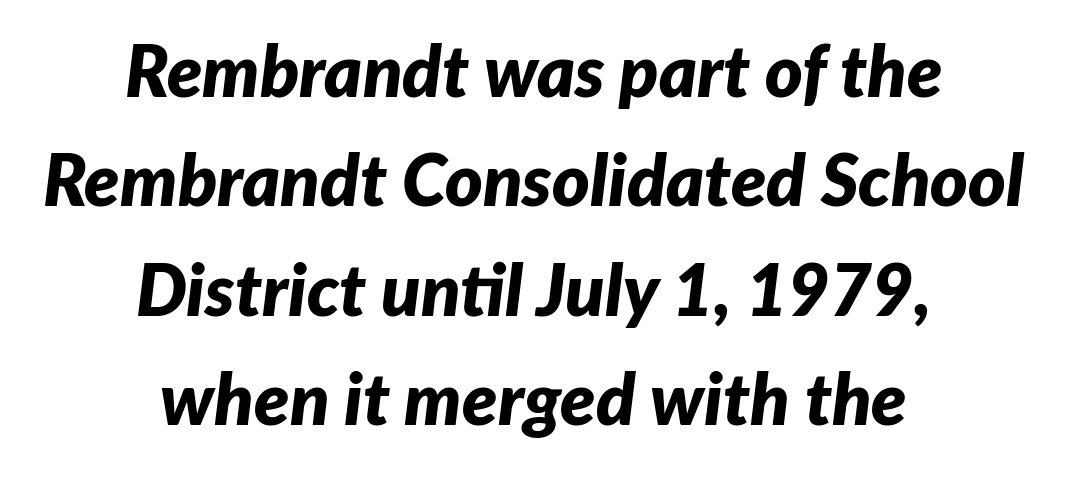
{"italic": "yes", "lean": "right", "slant_degrees": 7, "bold": "yes", "weight": "bold", "width": "normal", "stroke_contrast": "low", "x_height": "medium", "monospaced": "no", "underline": "no", "align": "center", "line_spacing": "normal", "line_spacing_ratio": 1.52, "letter_spacing": "normal", "letter_spacing_em": 0.0, "glyph_px": 72}
